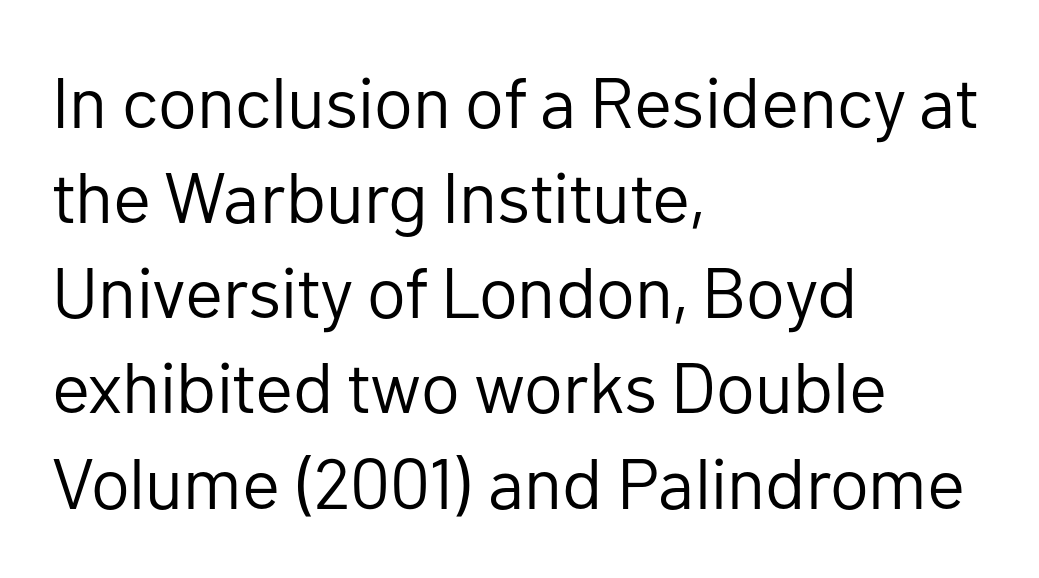
{"serif": "no", "italic": "no", "bold": "no", "weight": "regular", "width": "normal", "stroke_contrast": "low", "x_height": "medium", "monospaced": "no", "underline": "no", "align": "left", "line_spacing": "normal", "line_spacing_ratio": 1.34, "letter_spacing": "normal", "letter_spacing_em": 0.0, "glyph_px": 71}
